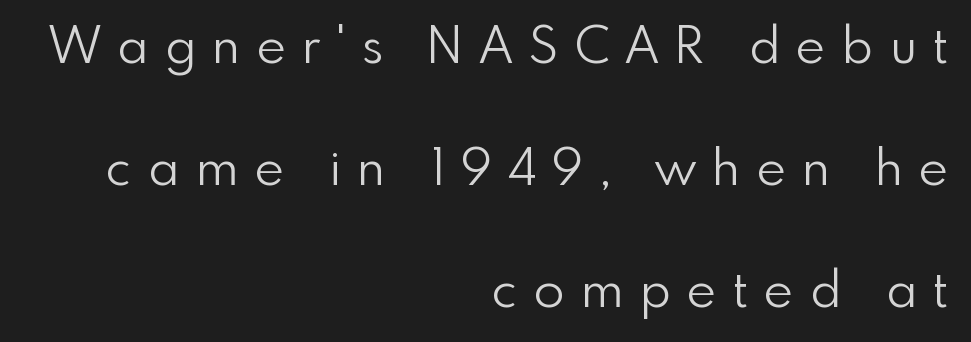
The image shows 50 px light sans-serif type, upright; set right-aligned, loose line spacing (2.44x), unusually wide letter spacing (+0.33 em), not underlined; a small x-height.
